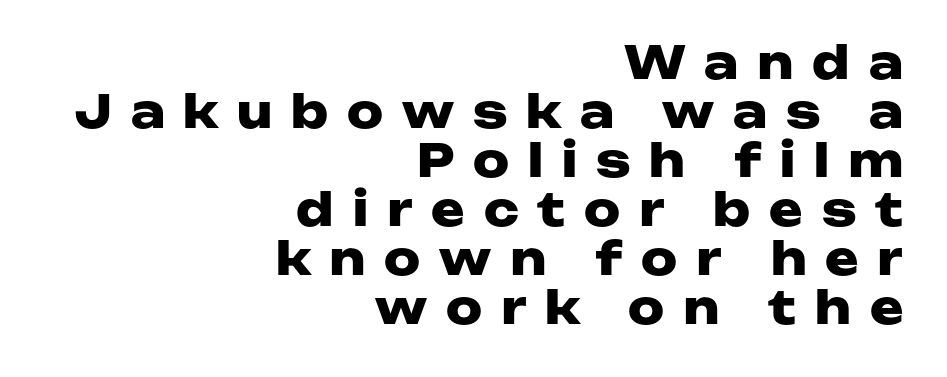
The image shows 45 px heavy, wide sans-serif type, upright; set right-aligned, tight line spacing (1.09x), unusually wide letter spacing (+0.42 em), not underlined; low stroke contrast and a medium x-height.
